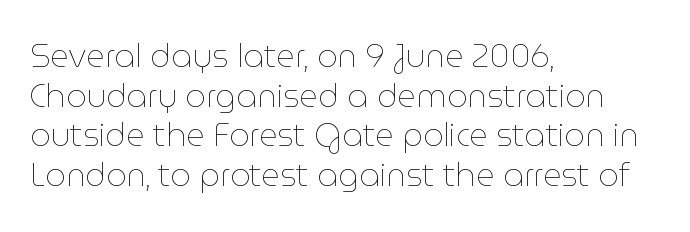
Q: Is the text bold? A: No.
Q: Is the text italic (slanted)? A: No, it is upright.
Q: Is the text underlined? A: No.
Q: How is the paragraph aligned? A: Left-aligned.
Q: Is the spacing between letters normal or unusually wide? A: Normal.
Q: Width (condensed, normal, or wide)? A: Normal.
Q: Stroke contrast? A: Low.
Q: x-height? A: Medium.
Q: Monospaced? A: No.
